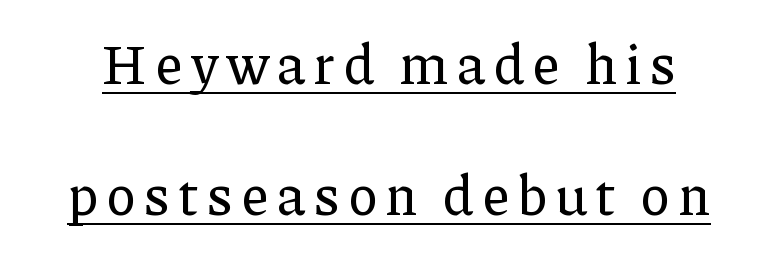
{"serif": "yes", "italic": "no", "width": "normal", "stroke_contrast": "low", "x_height": "medium", "monospaced": "no", "underline": "yes", "line_spacing": "loose", "line_spacing_ratio": 2.38, "glyph_px": 55}
